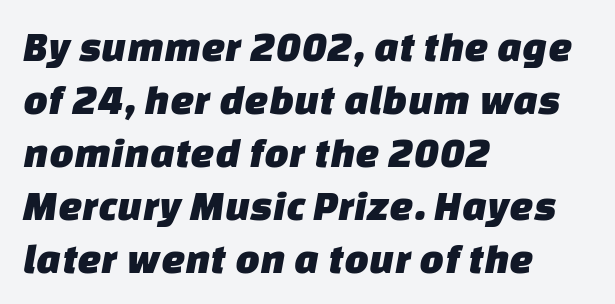
Q: Is the typeface a serif or a sans-serif typeface? A: Sans-serif.
Q: Is the text underlined? A: No.
Q: How is the paragraph aligned? A: Left-aligned.
Q: Is the spacing between letters normal or unusually wide? A: Normal.
Q: Width (condensed, normal, or wide)? A: Normal.
Q: Stroke contrast? A: Low.
Q: x-height? A: Large.
Q: Monospaced? A: No.
